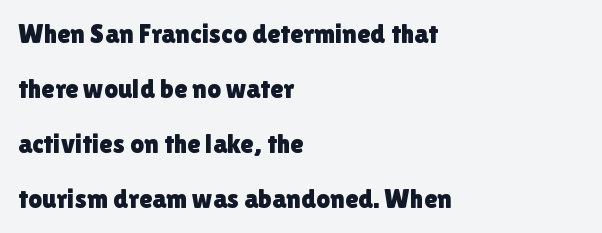
{"italic": "no", "underline": "no", "align": "left", "line_spacing": "loose", "line_spacing_ratio": 2.04, "letter_spacing": "normal", "letter_spacing_em": 0.0, "glyph_px": 27}
